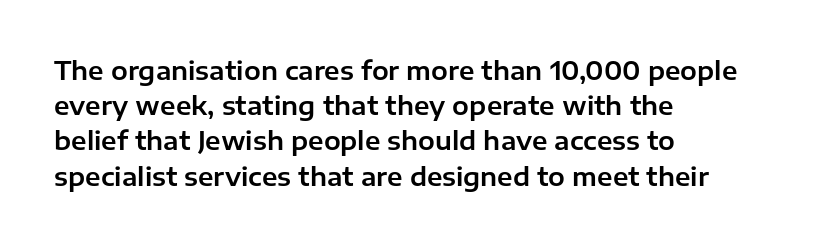
{"italic": "no", "underline": "no", "align": "left", "line_spacing": "normal", "line_spacing_ratio": 1.41, "letter_spacing": "normal", "letter_spacing_em": 0.0, "glyph_px": 25}
